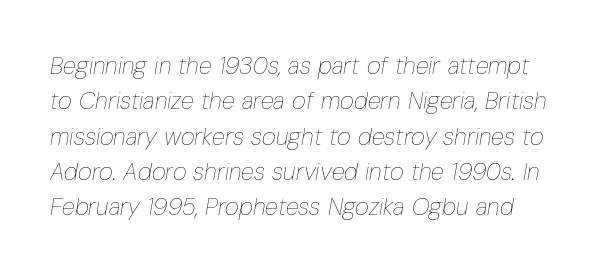
Q: Is the text bold? A: No.
Q: Is the text italic (slanted)? A: Yes, it leans right by about 10 degrees.
Q: Is the text underlined? A: No.
Q: Is the spacing between letters normal or unusually wide? A: Normal.
Q: Is the spacing between lines tight, normal or loose? A: Normal.
